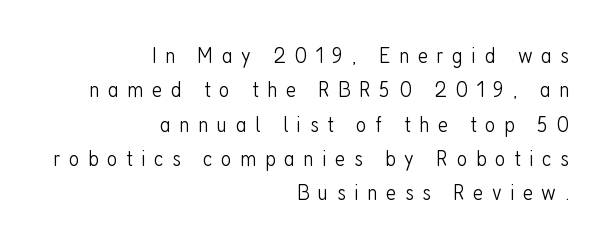
The image shows 23 px text type, upright; set right-aligned, normal line spacing (1.49x), unusually wide letter spacing (+0.37 em), not underlined.
